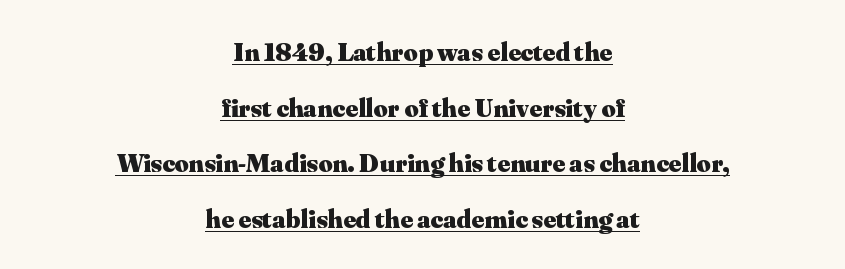
In terms of leading, this rendering errs on the spacious side. The glyphs have the mass of a bold cut. The rag falls on both sides of this text block equally. A roman cut, with each character standing at attention. The face used here is rendered with its standard letterfit. Quick note: underline on.
